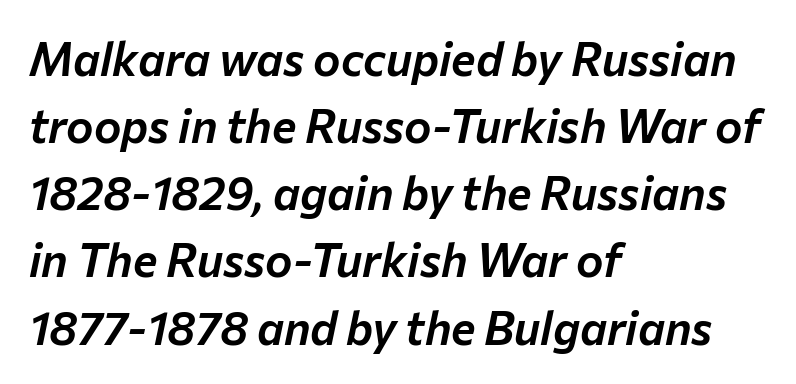
The image shows 46 px text type, italic (leaning right); set left-aligned, normal line spacing (1.46x), normal letter spacing, not underlined; low stroke contrast and a medium x-height.
